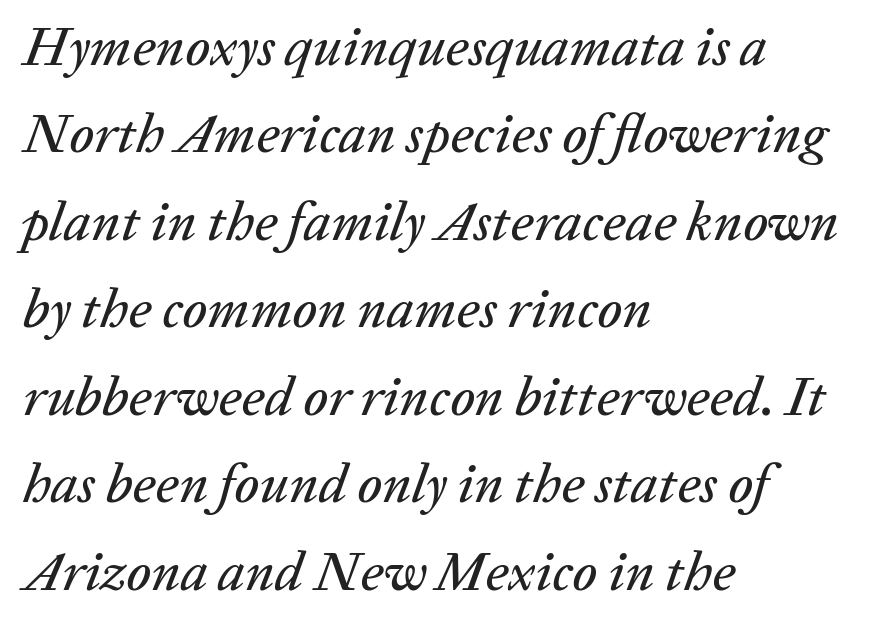
The image shows 55 px text type, italic (leaning right); set left-aligned, normal line spacing (1.59x), normal letter spacing, not underlined; low stroke contrast and a medium x-height.
